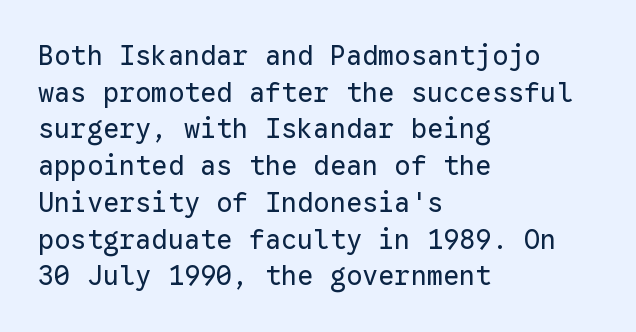
Reading down the block, your eye returns to a fixed left position each line. Do the letters lean? They stand straight. The strip under each line holds only bare page. Bold? No — there's no thickening of the strokes. Line spacing here is normal. Glyph-to-glyph distance matches everyday printed text.
